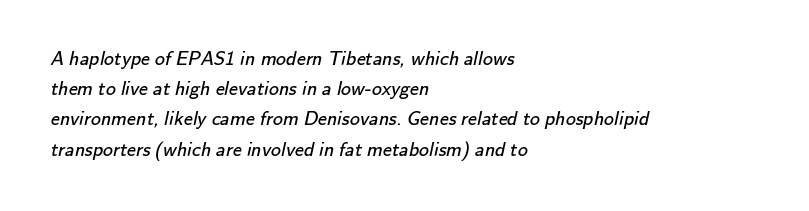
{"bold": "no", "underline": "no", "align": "left", "line_spacing": "normal", "line_spacing_ratio": 1.51, "letter_spacing": "normal", "letter_spacing_em": 0.0, "glyph_px": 20}
